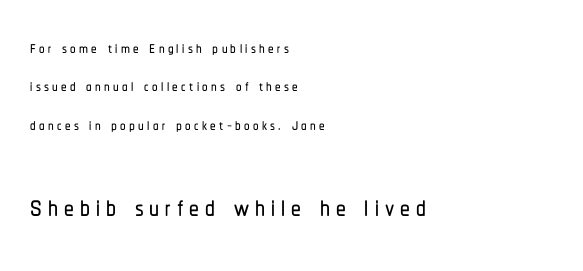
{"serif": "no", "italic": "no", "width": "condensed", "stroke_contrast": "low", "x_height": "medium", "monospaced": "no", "underline": "no", "align": "left", "line_spacing_ratio": 1.74, "larger_block": "second", "size_ratio": 1.77, "glyph_px": 39}
